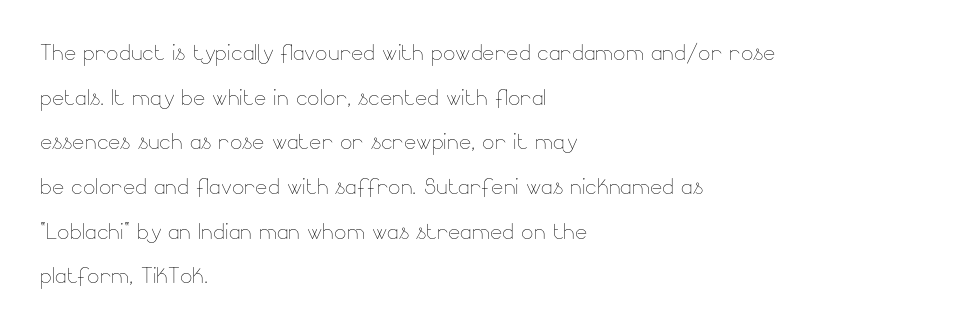
Q: Is the text bold? A: No.
Q: Is the text italic (slanted)? A: No, it is upright.
Q: Is the text underlined? A: No.
Q: How is the paragraph aligned? A: Left-aligned.
Q: Is the spacing between letters normal or unusually wide? A: Normal.
Q: Is the spacing between lines tight, normal or loose? A: Normal.
Q: Width (condensed, normal, or wide)? A: Normal.
Q: Stroke contrast? A: Low.
Q: x-height? A: Small.
Q: Monospaced? A: No.
